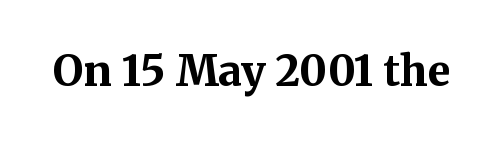
Q: Is the text bold? A: Yes.
Q: Is the text italic (slanted)? A: No, it is upright.
Q: Is the typeface a serif or a sans-serif typeface? A: Serif.
Q: Is the text underlined? A: No.
Q: Is the spacing between letters normal or unusually wide? A: Normal.
Q: Width (condensed, normal, or wide)? A: Normal.
Q: Stroke contrast? A: Medium.
Q: x-height? A: Medium.
Q: Monospaced? A: No.
